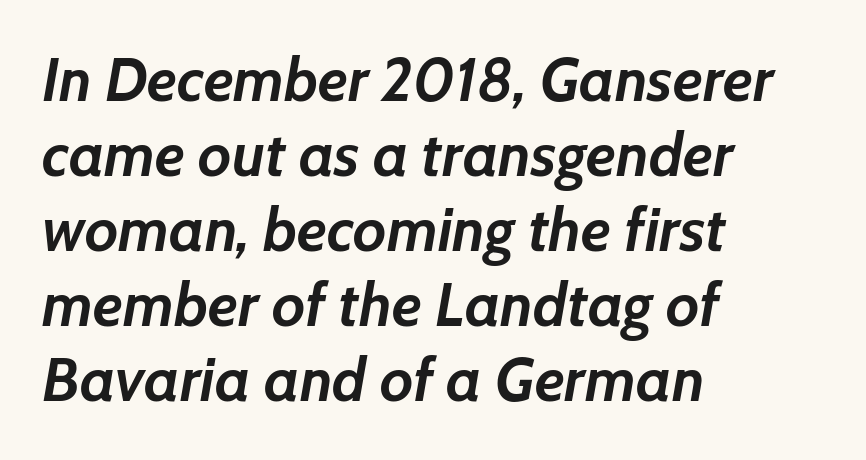
Horizontal alignment here is leftward, the default for most running prose. The font is running at its bold setting. Beneath every word, the page is bare. You could call the tracking neutral — neither tight nor loose.
